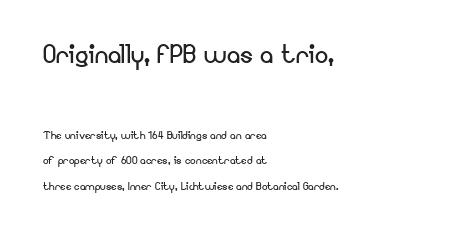
Short note: letters normally spaced. Each letter keeps its own natural width here, so spacing adapts to shape. A bare baseline throughout the passage. Where is the straight margin? On the left. This is the regular roman posture of the typeface. No letter is thick-stroked: the sample isn't bold.
